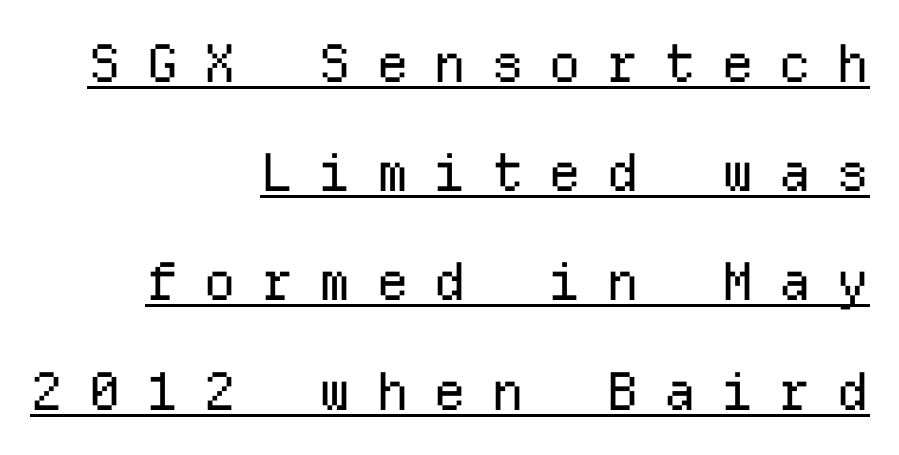
The image shows 52 px regular-weight sans-serif type, upright, monospaced; set right-aligned, loose line spacing (2.1x), unusually wide letter spacing (+0.47 em), underlined; low stroke contrast and a medium x-height.
